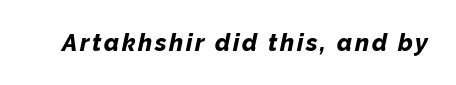
Observe the lean: these are italic letterforms. Each glyph is drawn with heavy, bold strokes. Honestly, there is no underline to notice here at all.
